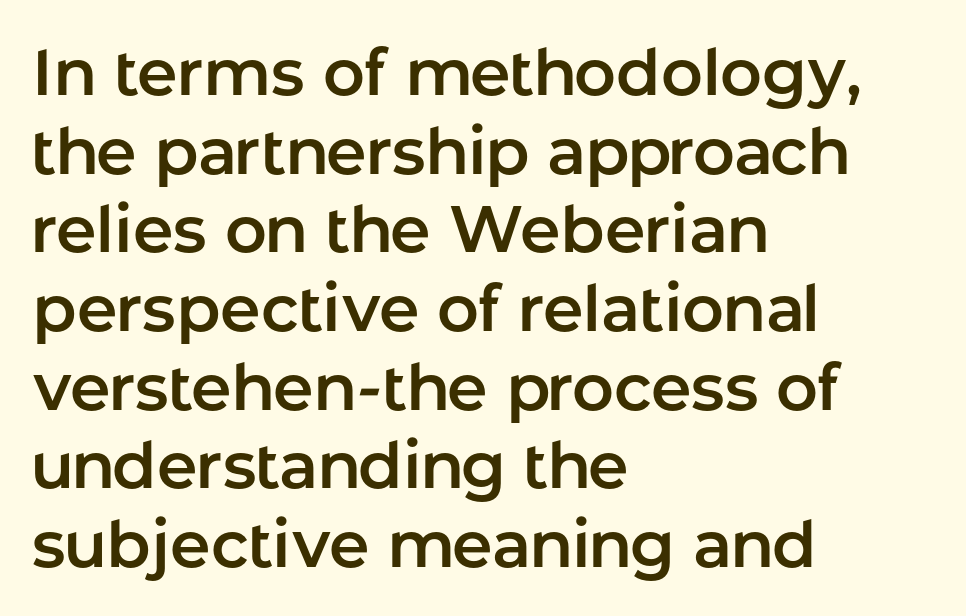
The image shows 65 px sans-serif type, upright; set left-aligned, line spacing 1.21x, normal letter spacing, not underlined; low stroke contrast and a medium x-height.
